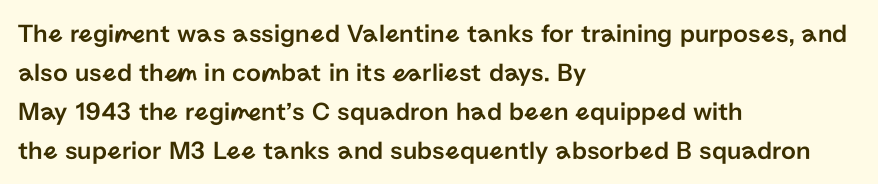
The compositor pushed each line to the left boundary. Every stem runs plumb, perpendicular to the baseline. This sample keeps an unexceptional amount of space between lines. Here the glyphs are tracked normally, forming tight word shapes. Descender tails drop into unmarked territory.
